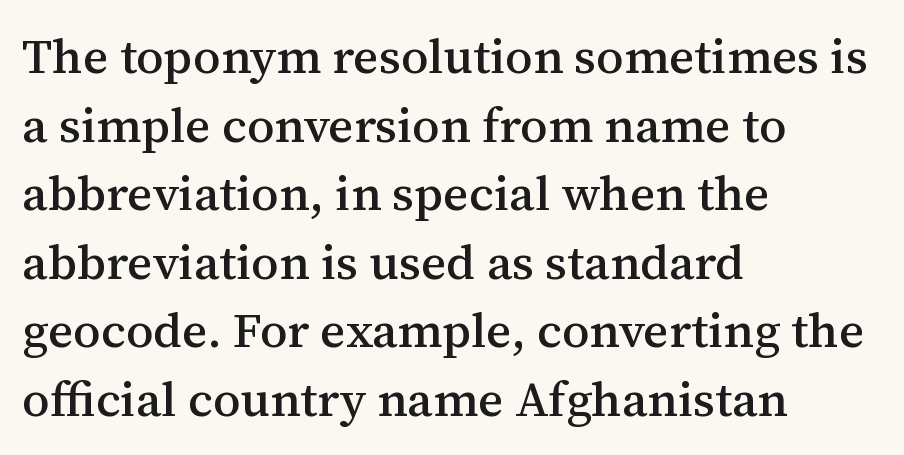
The image shows 49 px serif type, upright; set left-aligned, normal line spacing (1.4x), normal letter spacing, not underlined; medium stroke contrast and a medium x-height.
